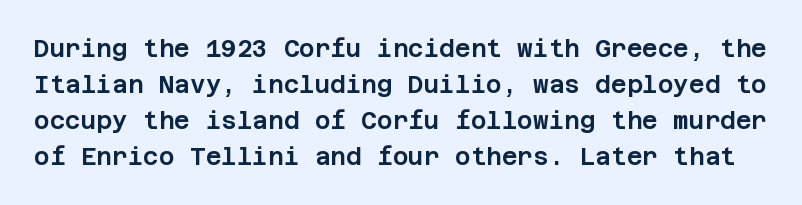
{"italic": "no", "underline": "no", "line_spacing": "normal", "line_spacing_ratio": 1.5, "letter_spacing": "normal", "letter_spacing_em": 0.0, "glyph_px": 24}
